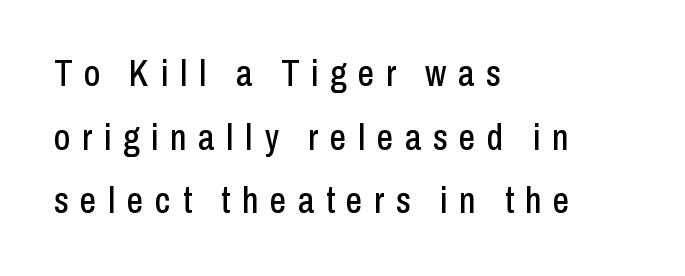
Q: Is the text italic (slanted)? A: No, it is upright.
Q: Is the typeface a serif or a sans-serif typeface? A: Sans-serif.
Q: Is the text underlined? A: No.
Q: How is the paragraph aligned? A: Left-aligned.
Q: Is the spacing between letters normal or unusually wide? A: Unusually wide.
Q: Width (condensed, normal, or wide)? A: Condensed.
Q: Stroke contrast? A: Low.
Q: x-height? A: Medium.
Q: Monospaced? A: No.
